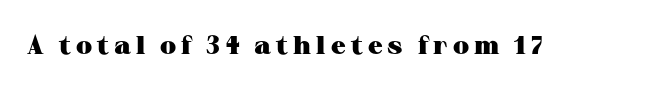
The image shows 26 px bold type, upright; set unusually wide letter spacing (+0.2 em), not underlined.
